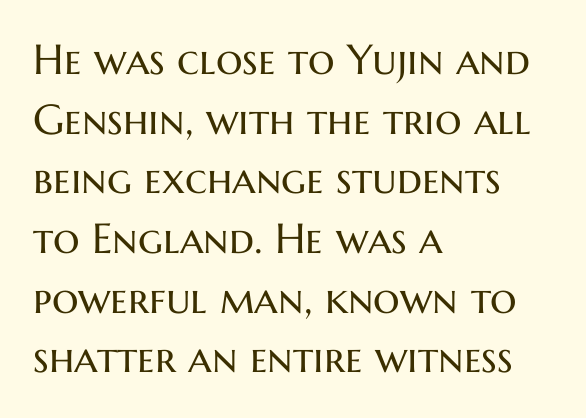
Stems here are at most as thick as an everyday book face. Posture: upright roman. Serif or sans? Sans — the stroke terminals are bare. Unmarked baselines from the first word to the last.
